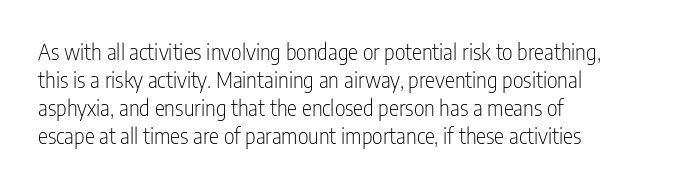
Q: Is the text bold? A: No.
Q: Is the text italic (slanted)? A: No, it is upright.
Q: Is the text underlined? A: No.
Q: How is the paragraph aligned? A: Left-aligned.
Q: Is the spacing between letters normal or unusually wide? A: Normal.
Q: Is the spacing between lines tight, normal or loose? A: Normal.
